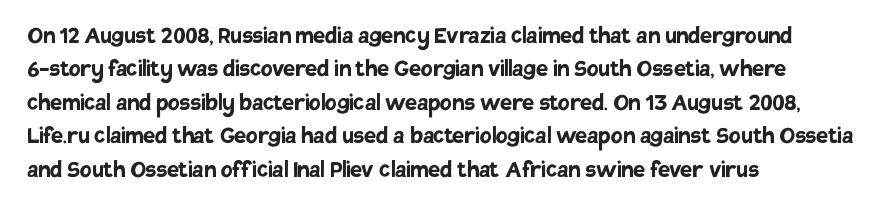
{"italic": "no", "bold": "yes", "underline": "no", "align": "left", "line_spacing_ratio": 1.24, "letter_spacing": "normal", "letter_spacing_em": 0.0, "glyph_px": 27}
